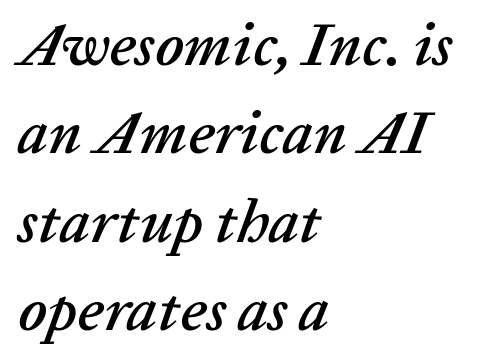
{"italic": "yes", "lean": "right", "slant_degrees": 20, "width": "normal", "stroke_contrast": "low", "x_height": "medium", "monospaced": "no", "underline": "no", "align": "left", "line_spacing": "normal", "line_spacing_ratio": 1.45, "letter_spacing": "normal", "letter_spacing_em": 0.0, "glyph_px": 61}
